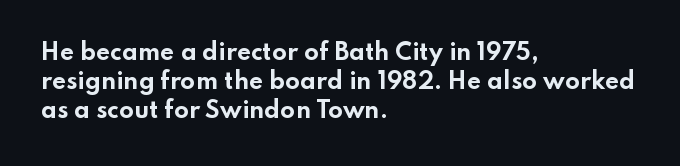
I'd describe the lettering as bold — thick and assertive. Line starts are locked; line ends wander. Nope, not italic — everything's standing straight. Only glyphs here, with clear space below each row.
